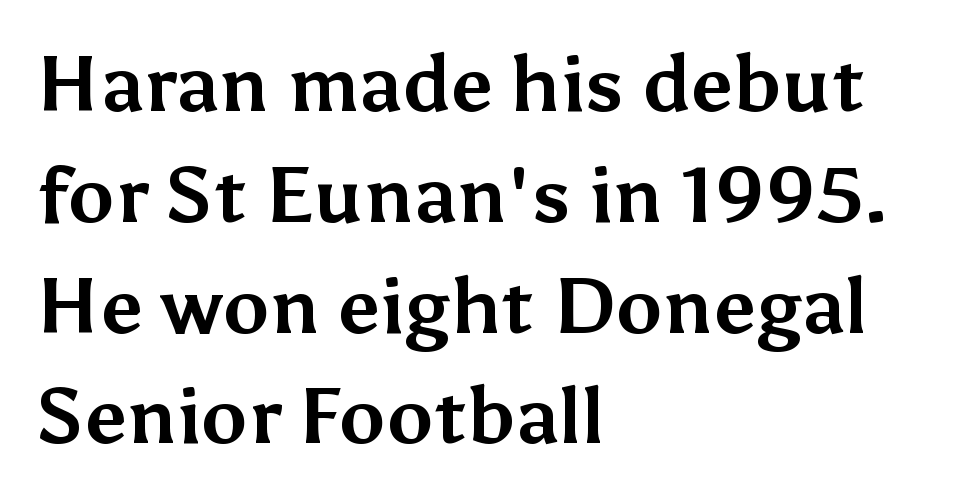
{"serif": "no", "italic": "no", "bold": "yes", "weight": "bold", "width": "normal", "stroke_contrast": "medium", "x_height": "medium", "monospaced": "no", "underline": "no", "align": "left", "line_spacing": "normal", "line_spacing_ratio": 1.42, "letter_spacing": "normal", "letter_spacing_em": 0.0, "glyph_px": 78}
